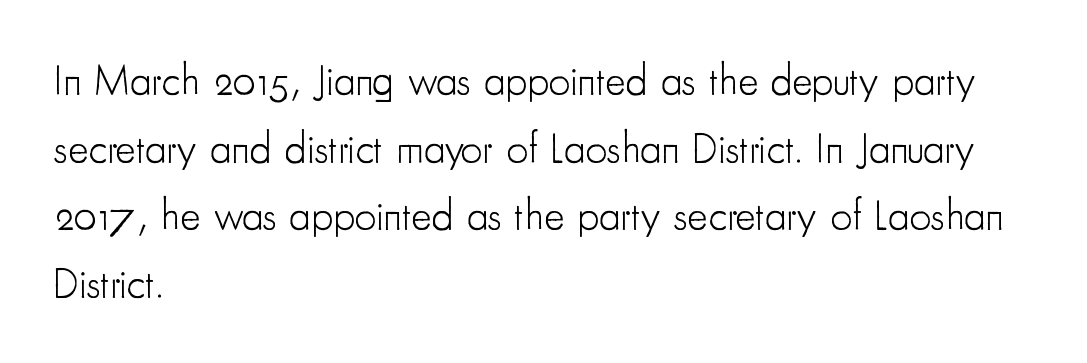
Q: Is the text bold? A: No.
Q: Is the text italic (slanted)? A: No, it is upright.
Q: Is the typeface a serif or a sans-serif typeface? A: Sans-serif.
Q: Is the text underlined? A: No.
Q: How is the paragraph aligned? A: Left-aligned.
Q: Is the spacing between letters normal or unusually wide? A: Normal.
Q: Is the spacing between lines tight, normal or loose? A: Normal.
Q: Width (condensed, normal, or wide)? A: Condensed.
Q: Stroke contrast? A: Low.
Q: x-height? A: Small.
Q: Monospaced? A: No.
